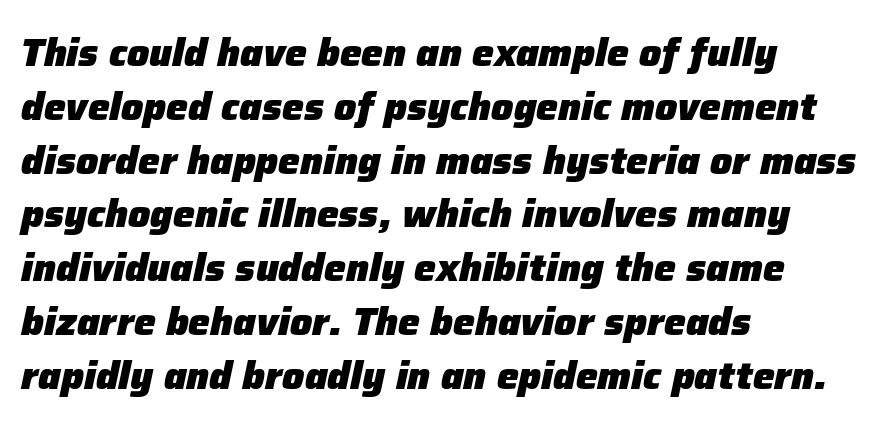
Q: Is the text bold? A: Yes.
Q: Is the text italic (slanted)? A: Yes, it leans right by about 12 degrees.
Q: Is the text underlined? A: No.
Q: How is the paragraph aligned? A: Left-aligned.
Q: Is the spacing between letters normal or unusually wide? A: Normal.
Q: Is the spacing between lines tight, normal or loose? A: Normal.
Q: Width (condensed, normal, or wide)? A: Normal.
Q: Stroke contrast? A: Low.
Q: x-height? A: Medium.
Q: Monospaced? A: No.
